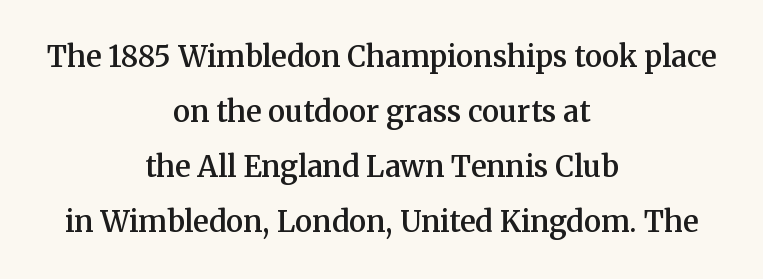
{"serif": "yes", "italic": "no", "bold": "semi", "weight": "semibold", "width": "normal", "stroke_contrast": "medium", "x_height": "medium", "monospaced": "no", "underline": "no", "align": "center", "line_spacing": "loose", "line_spacing_ratio": 1.9, "letter_spacing": "normal", "letter_spacing_em": 0.0, "glyph_px": 29}
